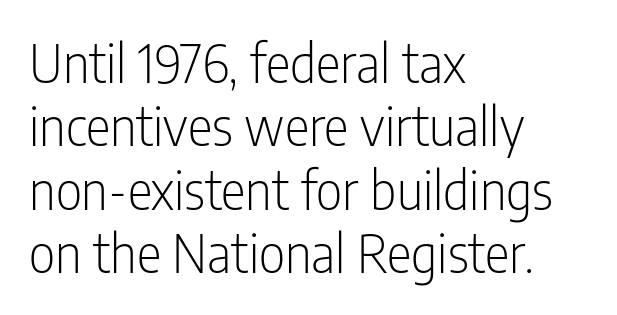
{"serif": "no", "italic": "no", "bold": "no", "weight": "light", "width": "condensed", "stroke_contrast": "low", "x_height": "medium", "monospaced": "no", "underline": "no", "align": "left", "line_spacing_ratio": 1.22, "letter_spacing": "normal", "letter_spacing_em": 0.0, "glyph_px": 52}
